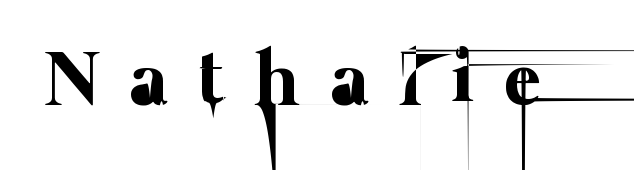
The image shows 79 px thin type; set unusually wide letter spacing (+0.38 em), not underlined; low stroke contrast and a medium x-height.
